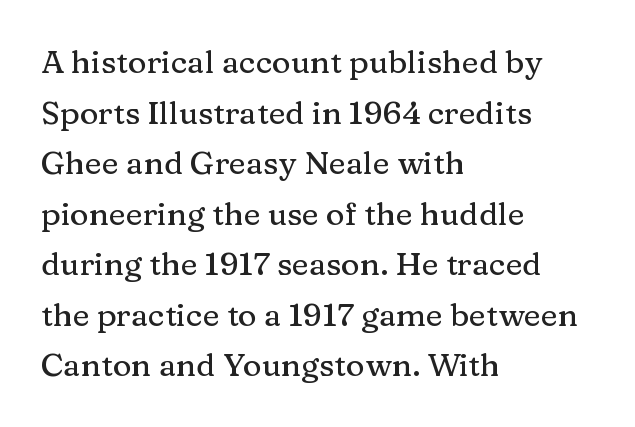
{"serif": "yes", "italic": "no", "width": "normal", "stroke_contrast": "medium", "x_height": "medium", "monospaced": "no", "underline": "no", "align": "left", "line_spacing": "normal", "line_spacing_ratio": 1.58, "letter_spacing": "normal", "letter_spacing_em": 0.0, "glyph_px": 32}
